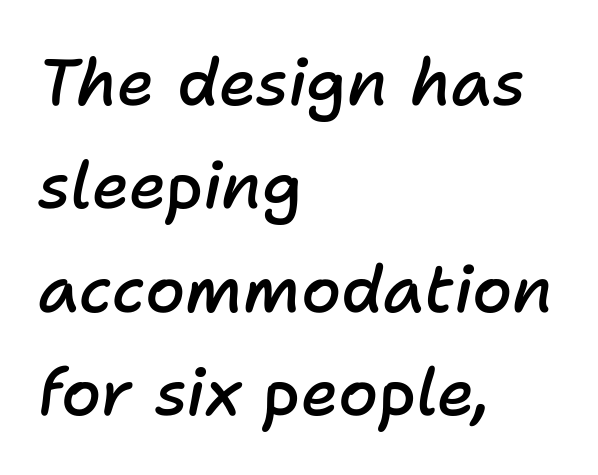
The glyphs are unaccompanied by any horizontal stroke below them. The lettering tilts uniformly, giving the passage an italic look. Bold? Not quite — semibold, heavier than regular but stopping short. Which margin do the lines hug? The left one — the right edge is uneven.
